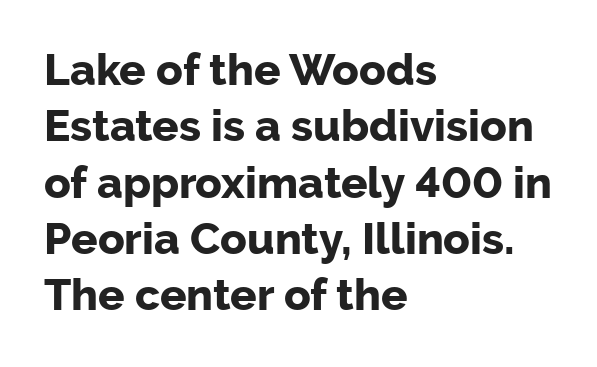
The image shows 44 px bold sans-serif type, upright; set left-aligned, normal line spacing (1.28x), normal letter spacing, not underlined; low stroke contrast and a medium x-height.
